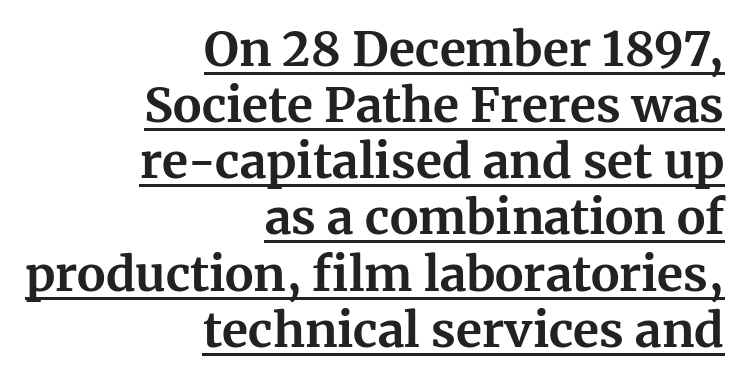
Bold? Absolutely — the strokes are thick and heavy. This is serif lettering, the kind often seen in printed books. The face used here appears with an underline applied. All the whitespace from short lines collects on the left. Do the characters align in a grid? No, the font is proportional.
